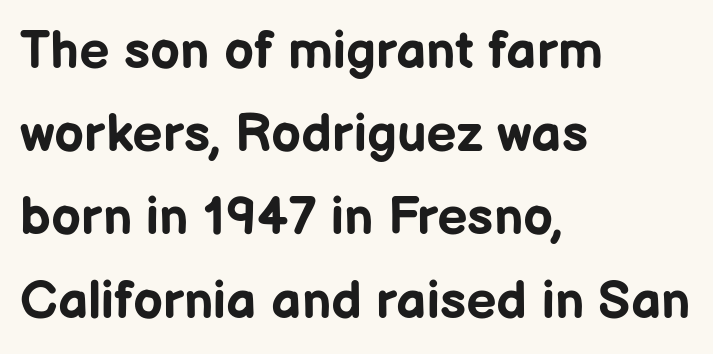
Q: Is the text bold? A: Yes.
Q: Is the text italic (slanted)? A: No, it is upright.
Q: Is the typeface a serif or a sans-serif typeface? A: Sans-serif.
Q: Is the text underlined? A: No.
Q: How is the paragraph aligned? A: Left-aligned.
Q: Is the spacing between letters normal or unusually wide? A: Normal.
Q: Is the spacing between lines tight, normal or loose? A: Normal.
Q: Width (condensed, normal, or wide)? A: Normal.
Q: Stroke contrast? A: Low.
Q: x-height? A: Medium.
Q: Monospaced? A: No.
